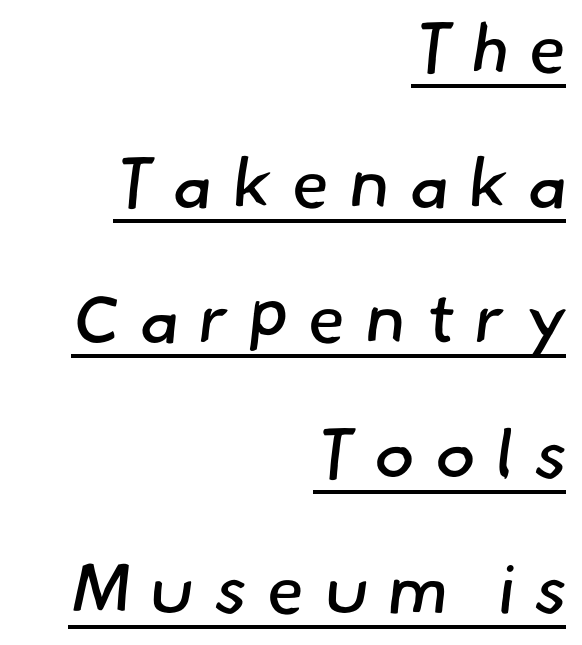
{"serif": "no", "bold": "no", "weight": "regular", "width": "normal", "stroke_contrast": "low", "x_height": "small", "monospaced": "no", "underline": "yes", "align": "right", "line_spacing": "loose", "line_spacing_ratio": 1.96, "letter_spacing": "wide", "letter_spacing_em": 0.28, "glyph_px": 69}
